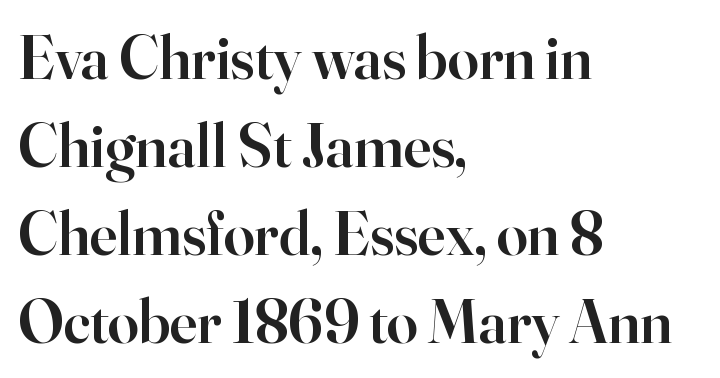
Q: Is the text bold? A: Semi-bold.
Q: Is the text italic (slanted)? A: No, it is upright.
Q: Is the typeface a serif or a sans-serif typeface? A: Serif.
Q: Is the text underlined? A: No.
Q: How is the paragraph aligned? A: Left-aligned.
Q: Is the spacing between letters normal or unusually wide? A: Normal.
Q: Is the spacing between lines tight, normal or loose? A: Normal.
Q: Width (condensed, normal, or wide)? A: Normal.
Q: Stroke contrast? A: High.
Q: x-height? A: Small.
Q: Monospaced? A: No.
